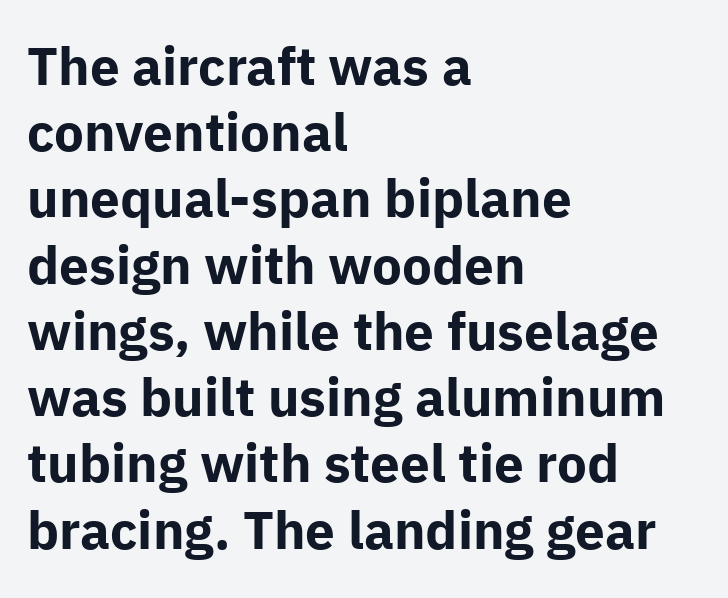
The image shows 53 px bold sans-serif type, upright; set left-aligned, normal line spacing (1.25x), normal letter spacing, not underlined; low stroke contrast and a medium x-height.
